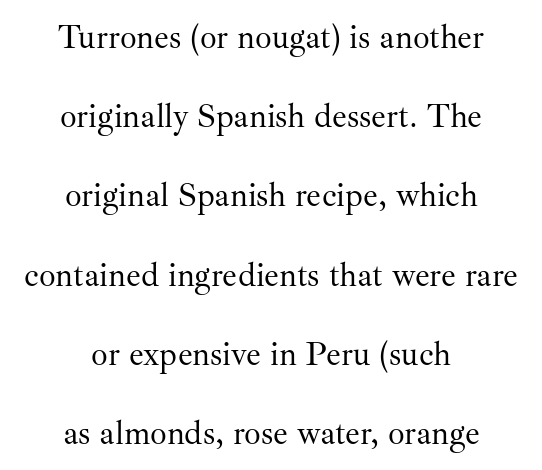
The image shows 33 px regular-weight serif type, upright; set centered, loose line spacing (2.4x), normal letter spacing, not underlined; medium stroke contrast and a small x-height.
